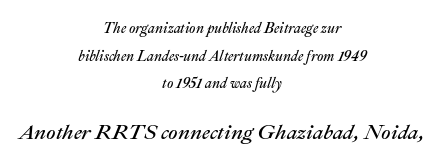
Q: Is the text bold? A: No.
Q: Is the text italic (slanted)? A: Yes, it leans right by about 22 degrees.
Q: Is the text underlined? A: No.
Q: How is the paragraph aligned? A: Centered.
Q: Is the spacing between letters normal or unusually wide? A: Normal.
Q: Is the spacing between lines tight, normal or loose? A: Loose.
Q: Which block of text is set in a larger size, the first (top) or the second (bottom)? A: The second (bottom) one.
